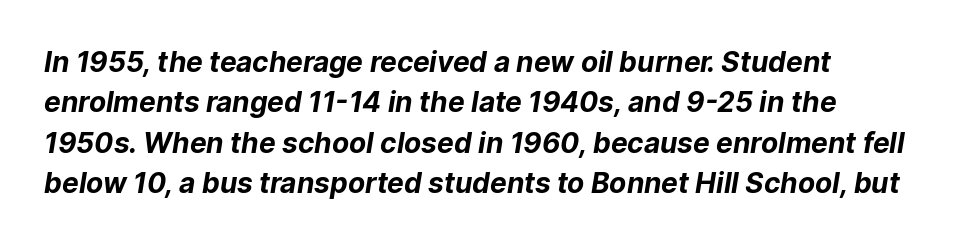
Serifs: no, the terminals of the letterforms are clean. Short note: letters normally spaced. The face used here is proportionally spaced, like ordinary book or web type. This rendering features lettering with no underline. As a designer I'd log this as weight 700, bold. This sample keeps an unexceptional amount of space between lines.
